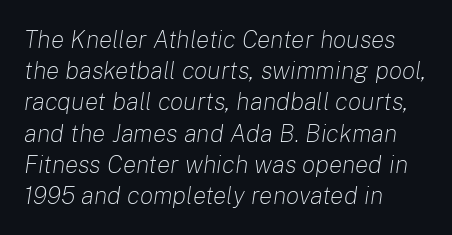
The image shows 25 px text type, italic (leaning right); set left-aligned, normal line spacing (1.25x), normal letter spacing, not underlined.
